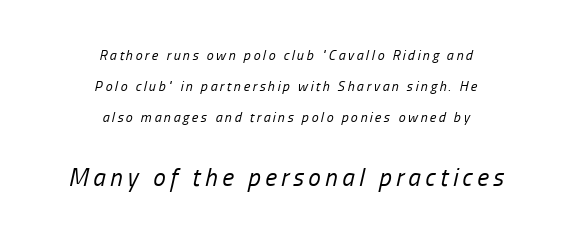
The typesetter chose a symmetrical, centered arrangement here. A bare baseline throughout the passage. There's an unmistakable incline to the writing here. This block would shrink considerably if given ordinary leading; it's expanded now. The following chunk of copy outweighs the initial chunk in type size. Counters stay open thanks to moderate or lighter strokes.
